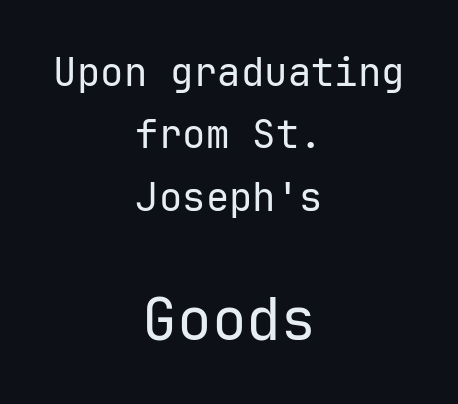
{"serif": "no", "italic": "no", "bold": "no", "weight": "regular", "width": "normal", "stroke_contrast": "low", "x_height": "medium", "monospaced": "yes", "underline": "no", "align": "center", "line_spacing": "normal", "line_spacing_ratio": 1.6, "letter_spacing": "normal", "letter_spacing_em": 0.0, "larger_block": "second", "size_ratio": 1.49, "glyph_px": 58}
